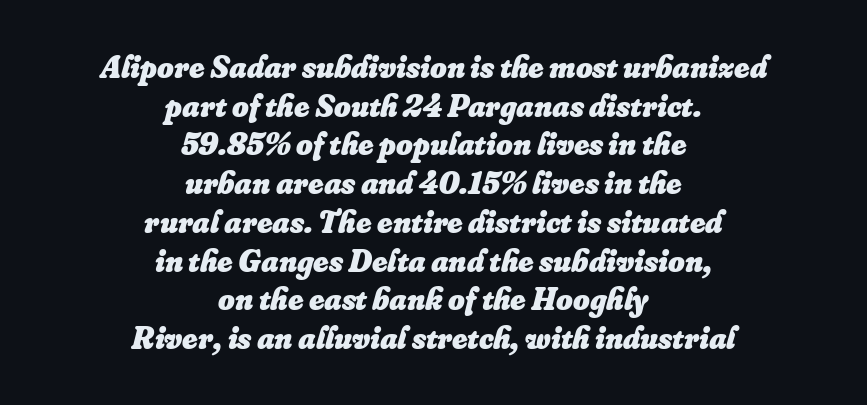
Q: Is the text bold? A: Yes.
Q: Is the text italic (slanted)? A: Yes, it leans right by about 16 degrees.
Q: Is the text underlined? A: No.
Q: How is the paragraph aligned? A: Centered.
Q: Is the spacing between letters normal or unusually wide? A: Normal.
Q: Width (condensed, normal, or wide)? A: Normal.
Q: Stroke contrast? A: Low.
Q: x-height? A: Small.
Q: Monospaced? A: No.
